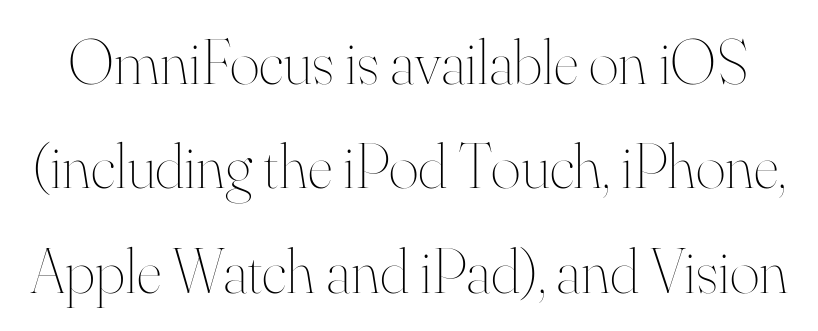
The image shows 64 px thin type, upright; set normal line spacing (1.63x), normal letter spacing, not underlined; high stroke contrast and a small x-height.
